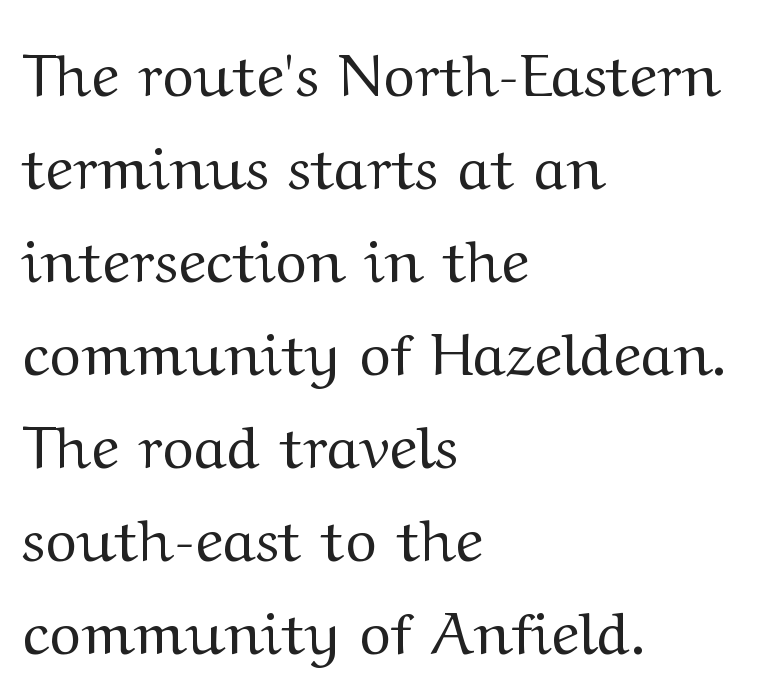
The image shows 60 px regular-weight, wide serif type, upright; set left-aligned, normal line spacing (1.55x), normal letter spacing, not underlined; medium stroke contrast and a medium x-height.
